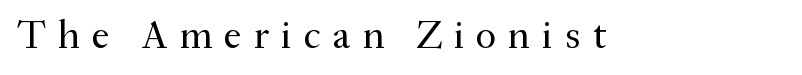
Q: Is the text bold? A: No.
Q: Is the text italic (slanted)? A: No, it is upright.
Q: Is the typeface a serif or a sans-serif typeface? A: Serif.
Q: Is the text underlined? A: No.
Q: Is the spacing between letters normal or unusually wide? A: Unusually wide.
Q: Width (condensed, normal, or wide)? A: Normal.
Q: Stroke contrast? A: Medium.
Q: x-height? A: Small.
Q: Monospaced? A: No.
